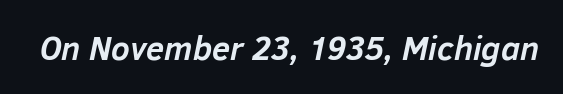
Letters rest on an invisible, unmarked baseline. In terms of posture, this sample is oblique. Students, this is bold: see how much ink each stroke carries. This sample has the flowing, uneven cadence of proportional lettering. Letter spacing: default.
